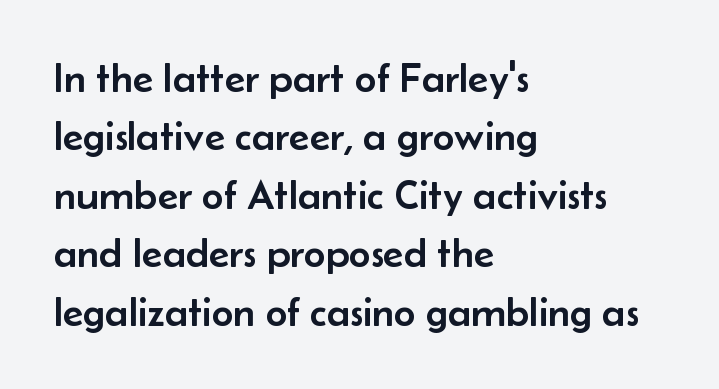
Does the type have serifs? No, each stem ends abruptly. The vertical gap from one line to the next is medium. The passage shown has conventional tracking throughout. Only glyphs here, with clear space below each row.
